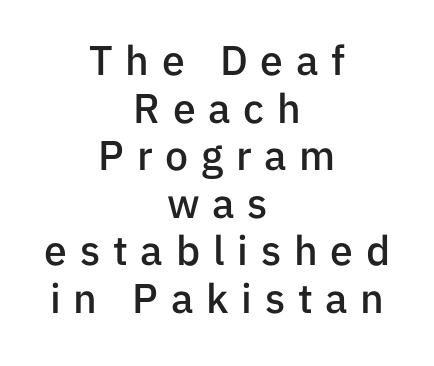
Q: Is the text bold? A: Semi-bold.
Q: Is the text italic (slanted)? A: No, it is upright.
Q: Is the typeface a serif or a sans-serif typeface? A: Sans-serif.
Q: Is the text underlined? A: No.
Q: How is the paragraph aligned? A: Centered.
Q: Is the spacing between letters normal or unusually wide? A: Unusually wide.
Q: Width (condensed, normal, or wide)? A: Normal.
Q: Stroke contrast? A: Low.
Q: x-height? A: Medium.
Q: Monospaced? A: No.
